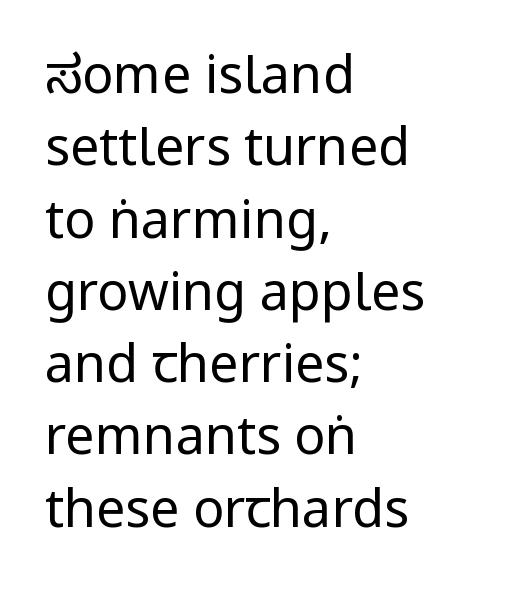
These lines are rendered in a variable-pitch font. Stroke thickness stays within the range of a standard reading face or lighter. Characters remain perfectly vertical along every line. Classification — sans serif. Underlining? Definitely not there.
